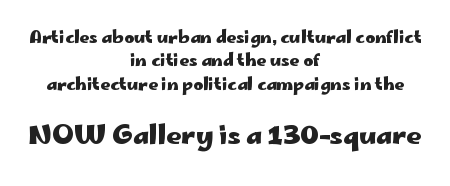
{"italic": "no", "bold": "yes", "underline": "no", "align": "center", "line_spacing": "normal", "line_spacing_ratio": 1.38, "letter_spacing": "normal", "letter_spacing_em": 0.0, "larger_block": "second", "size_ratio": 1.53, "glyph_px": 26}
